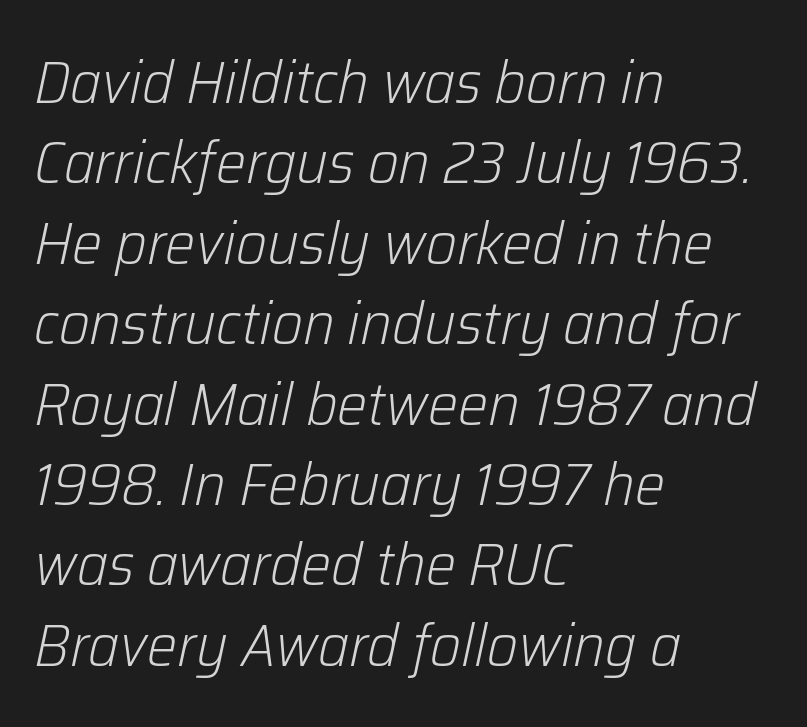
Q: Is the text bold? A: No.
Q: Is the text italic (slanted)? A: Yes, it leans right by about 12 degrees.
Q: Is the text underlined? A: No.
Q: How is the paragraph aligned? A: Left-aligned.
Q: Is the spacing between letters normal or unusually wide? A: Normal.
Q: Is the spacing between lines tight, normal or loose? A: Normal.
Q: Width (condensed, normal, or wide)? A: Normal.
Q: Stroke contrast? A: Low.
Q: x-height? A: Medium.
Q: Monospaced? A: No.
